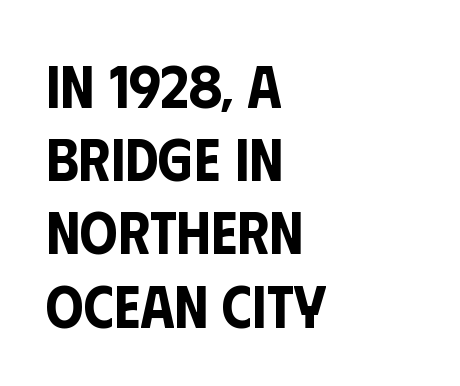
{"serif": "no", "italic": "no", "width": "condensed", "stroke_contrast": "low", "x_height": "large", "monospaced": "no", "underline": "no", "align": "left", "line_spacing_ratio": 1.22, "letter_spacing": "normal", "letter_spacing_em": 0.0, "glyph_px": 60}
